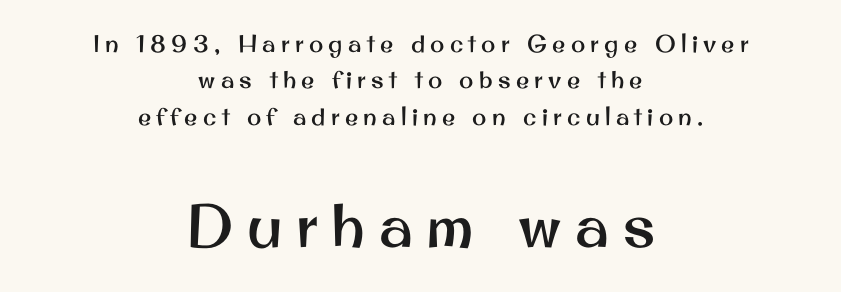
The image shows 61 px sans-serif type, upright; set centered, normal line spacing (1.52x), unusually wide letter spacing (+0.22 em), not underlined; the second (bottom) block is 2.54x larger; medium stroke contrast and a small x-height.
